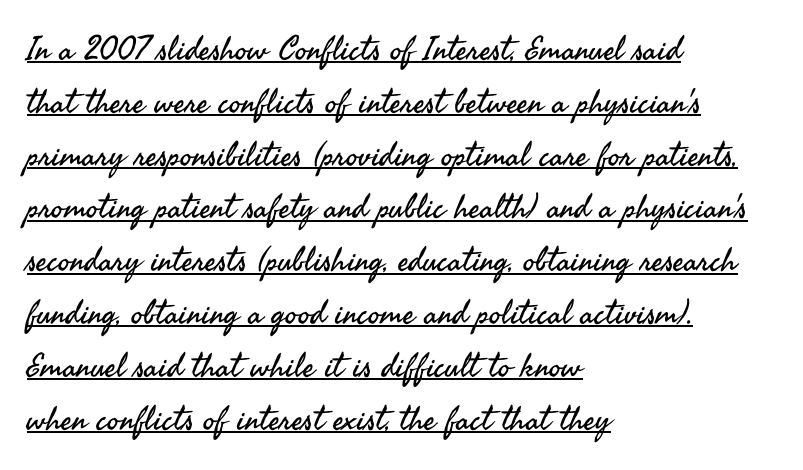
{"serif": "no", "bold": "no", "weight": "regular", "width": "normal", "stroke_contrast": "medium", "x_height": "small", "monospaced": "no", "underline": "yes", "align": "left", "line_spacing": "normal", "line_spacing_ratio": 1.6, "letter_spacing": "normal", "letter_spacing_em": 0.0, "glyph_px": 33}
